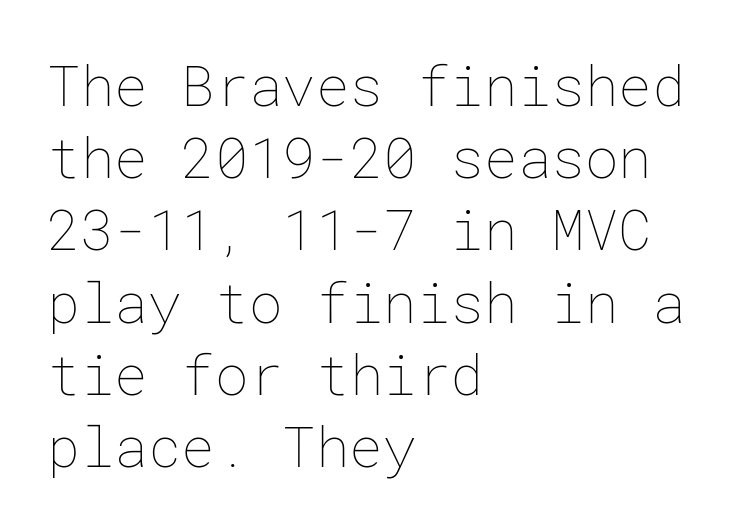
The image shows 56 px thin type, upright; set left-aligned, normal line spacing (1.29x), normal letter spacing, not underlined; low stroke contrast and a medium x-height.
